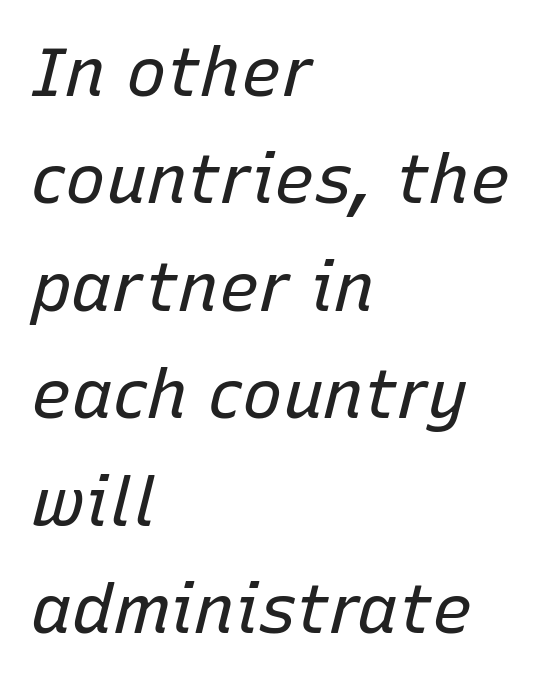
Interline gaps are of average width in this sample. Varying glyph widths throughout — classic text-font behaviour. If you drew a line through each stem, it would be angled. The glyphs are unaccompanied by any horizontal stroke below them.
